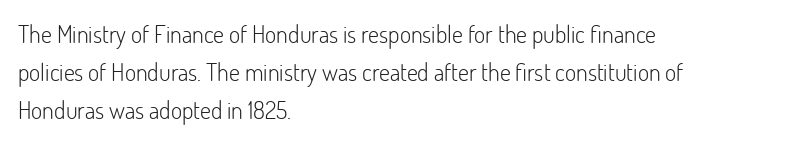
{"italic": "no", "bold": "no", "underline": "no", "align": "left", "line_spacing": "normal", "line_spacing_ratio": 1.59, "letter_spacing": "normal", "letter_spacing_em": 0.0, "glyph_px": 24}
